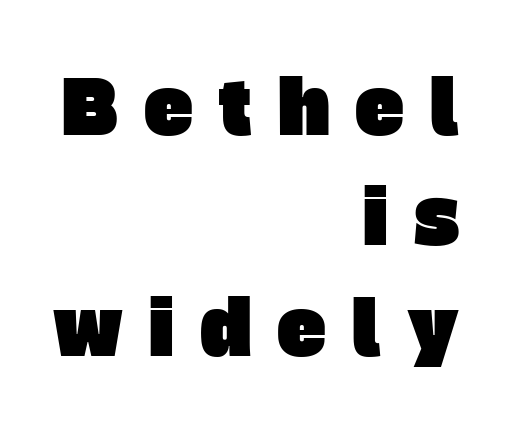
{"serif": "no", "width": "normal", "stroke_contrast": "low", "x_height": "large", "monospaced": "no", "underline": "no", "align": "right", "line_spacing": "normal", "line_spacing_ratio": 1.49, "letter_spacing": "wide", "letter_spacing_em": 0.35, "glyph_px": 74}
